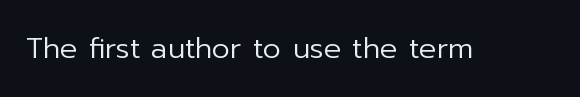
The image shows 29 px regular-weight sans-serif type, upright; set normal letter spacing, not underlined; low stroke contrast and a medium x-height.
